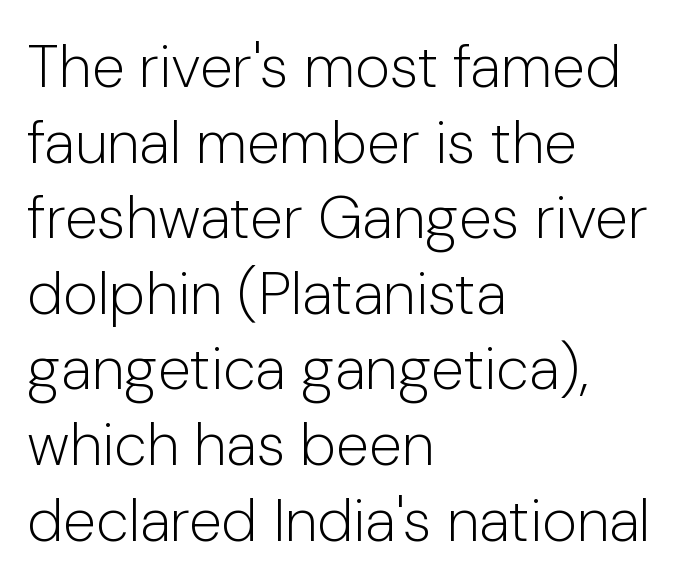
{"serif": "no", "italic": "no", "bold": "no", "weight": "light", "width": "normal", "stroke_contrast": "low", "x_height": "medium", "monospaced": "no", "underline": "no", "align": "left", "line_spacing": "normal", "line_spacing_ratio": 1.26, "letter_spacing": "normal", "letter_spacing_em": 0.0, "glyph_px": 60}
